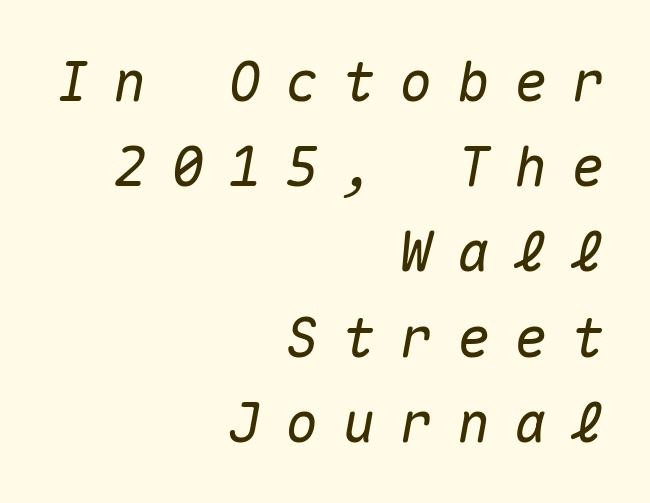
The image shows 55 px text type, italic (leaning right), monospaced; set right-aligned, normal line spacing (1.55x), unusually wide letter spacing (+0.44 em), not underlined; medium stroke contrast and a medium x-height.
